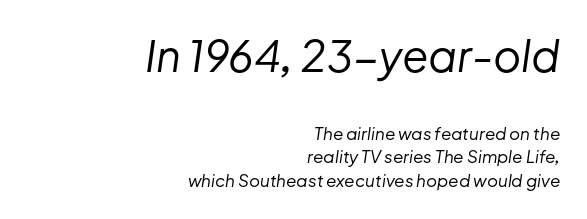
{"italic": "yes", "lean": "right", "slant_degrees": 8, "bold": "no", "weight": "regular", "width": "normal", "stroke_contrast": "low", "x_height": "medium", "monospaced": "no", "underline": "no", "align": "right", "line_spacing": "normal", "line_spacing_ratio": 1.4, "letter_spacing": "normal", "letter_spacing_em": 0.0, "larger_block": "first", "size_ratio": 2.53, "glyph_px": 43}
